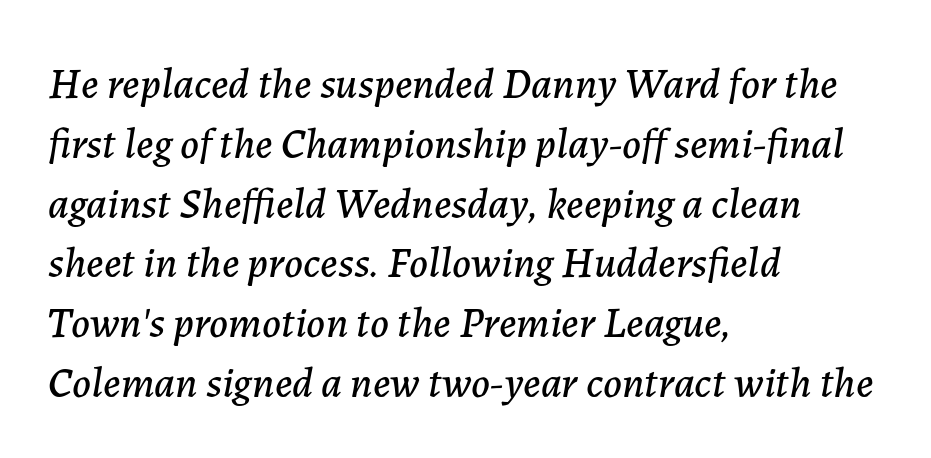
{"italic": "yes", "lean": "right", "slant_degrees": 7, "width": "normal", "stroke_contrast": "low", "x_height": "medium", "monospaced": "no", "underline": "no", "align": "left", "line_spacing": "normal", "line_spacing_ratio": 1.39, "letter_spacing": "normal", "letter_spacing_em": 0.0, "glyph_px": 43}
